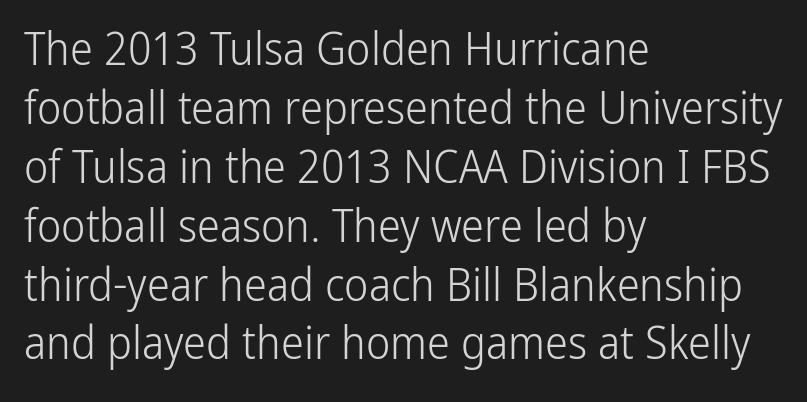
Beneath every word, the page is bare. Is the block centered? No — it sits flush against the left margin. Here the designer chose a conventional face with non-uniform glyph widths. The lettering stays uniformly vertical, giving the passage a roman look. There is no visible air inserted between adjacent glyphs.
